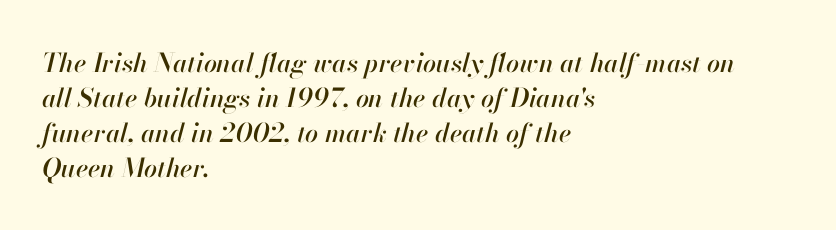
{"italic": "yes", "lean": "right", "slant_degrees": 13, "underline": "no", "align": "left", "line_spacing": "normal", "line_spacing_ratio": 1.34, "letter_spacing": "normal", "letter_spacing_em": 0.0, "glyph_px": 26}
